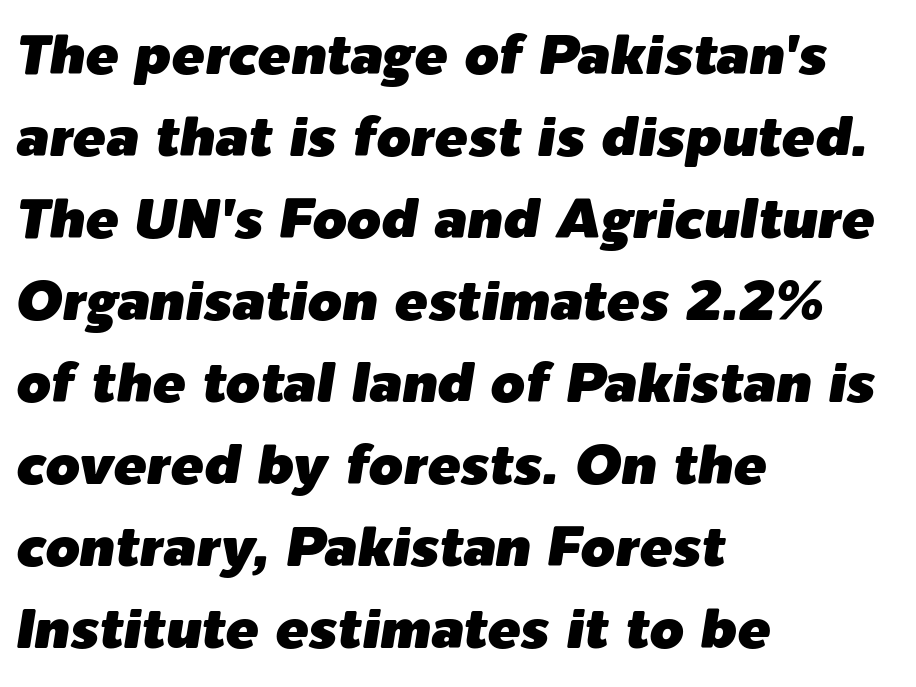
Q: Is the text italic (slanted)? A: Yes, it leans right by about 9 degrees.
Q: Is the text underlined? A: No.
Q: How is the paragraph aligned? A: Left-aligned.
Q: Is the spacing between letters normal or unusually wide? A: Normal.
Q: Is the spacing between lines tight, normal or loose? A: Normal.
Q: Width (condensed, normal, or wide)? A: Normal.
Q: Stroke contrast? A: Low.
Q: x-height? A: Medium.
Q: Monospaced? A: No.
